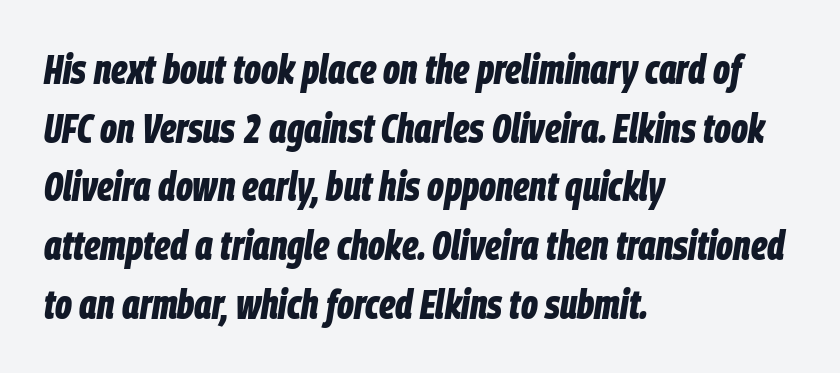
The image shows 41 px bold, condensed type, italic (leaning right); set left-aligned, normal line spacing (1.43x), normal letter spacing, not underlined; low stroke contrast and a large x-height.
